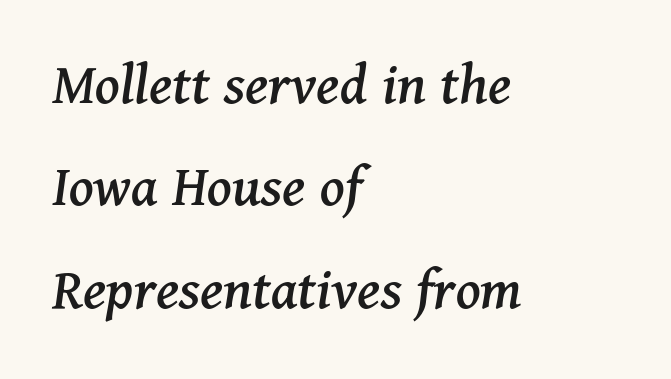
Q: Is the text italic (slanted)? A: Yes, it leans right by about 11 degrees.
Q: Is the typeface a serif or a sans-serif typeface? A: Serif.
Q: Is the text underlined? A: No.
Q: How is the paragraph aligned? A: Left-aligned.
Q: Is the spacing between letters normal or unusually wide? A: Normal.
Q: Is the spacing between lines tight, normal or loose? A: Normal.
Q: Width (condensed, normal, or wide)? A: Normal.
Q: Stroke contrast? A: Medium.
Q: x-height? A: Medium.
Q: Monospaced? A: No.
